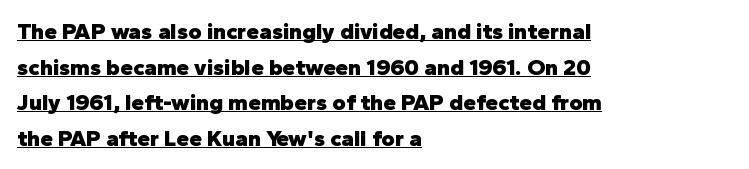
Heavy-handed strokes throughout: this text is bold. The passage shown is underscored from start to finish. The vertical gap from one line to the next is medium. The typesetter chose a ragged-right arrangement here.
